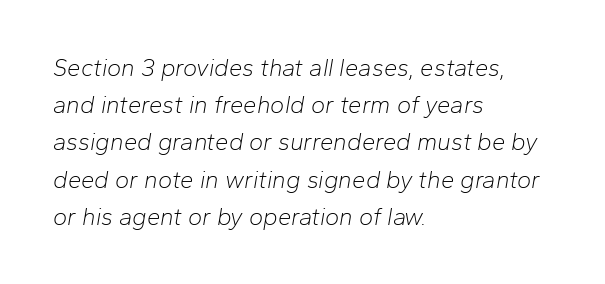
The image shows 24 px text type, italic (leaning right); set left-aligned, normal line spacing (1.55x), normal letter spacing, not underlined.
